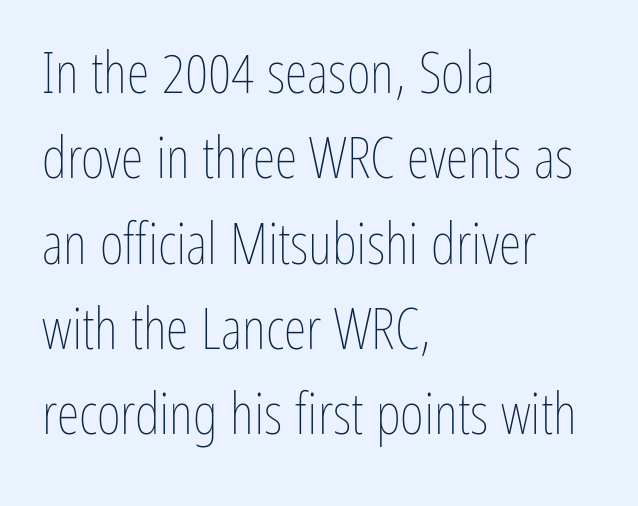
Q: Is the text bold? A: No.
Q: Is the text italic (slanted)? A: No, it is upright.
Q: Is the text underlined? A: No.
Q: How is the paragraph aligned? A: Left-aligned.
Q: Is the spacing between letters normal or unusually wide? A: Normal.
Q: Is the spacing between lines tight, normal or loose? A: Normal.
Q: Width (condensed, normal, or wide)? A: Condensed.
Q: Stroke contrast? A: Low.
Q: x-height? A: Medium.
Q: Monospaced? A: No.
